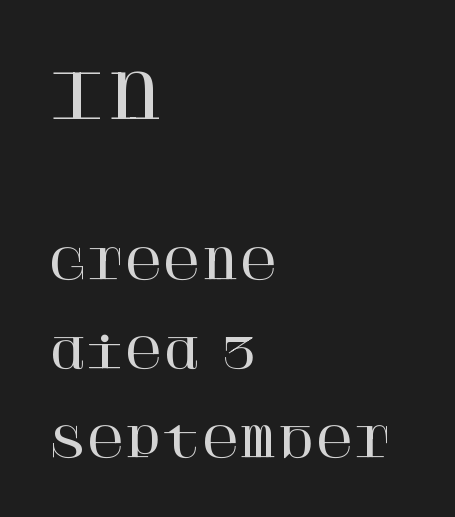
Nobody touched the tracking dial on this one. Unlike italic type, these characters show no tilt at all. You can tell from the footed stems that serif type was used. Rule under the text: the space is simply empty. Left-aligned paragraph, ragged on the right.
